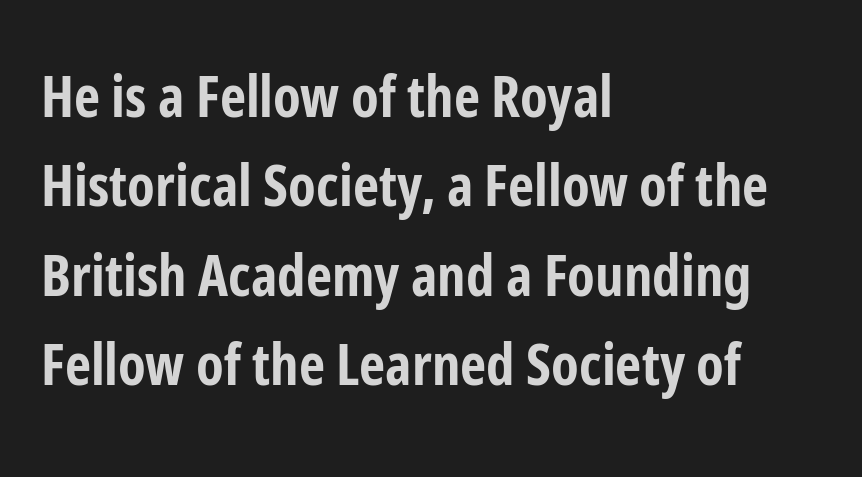
Varying glyph widths throughout — classic text-font behaviour. Serif or sans? Sans — the stroke terminals are bare. Plain, unruled lines of type. No extra tracking has been applied to these lines. Every row of glyphs begins at an identical x-position on the left. You can tell it's not italic because the verticals are truly vertical.
